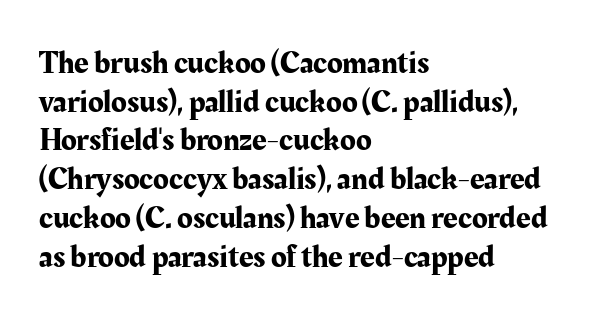
{"serif": "yes", "italic": "no", "width": "normal", "stroke_contrast": "medium", "x_height": "medium", "monospaced": "no", "underline": "no", "align": "left", "line_spacing_ratio": 1.21, "letter_spacing": "normal", "letter_spacing_em": 0.0, "glyph_px": 32}
